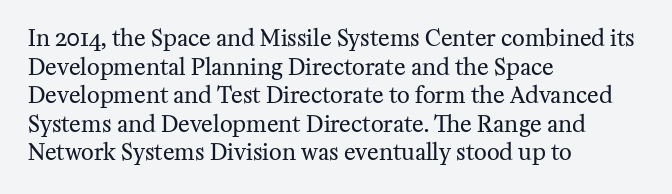
{"italic": "no", "bold": "no", "underline": "no", "align": "left", "line_spacing": "normal", "line_spacing_ratio": 1.3, "letter_spacing": "normal", "letter_spacing_em": 0.0, "glyph_px": 22}
